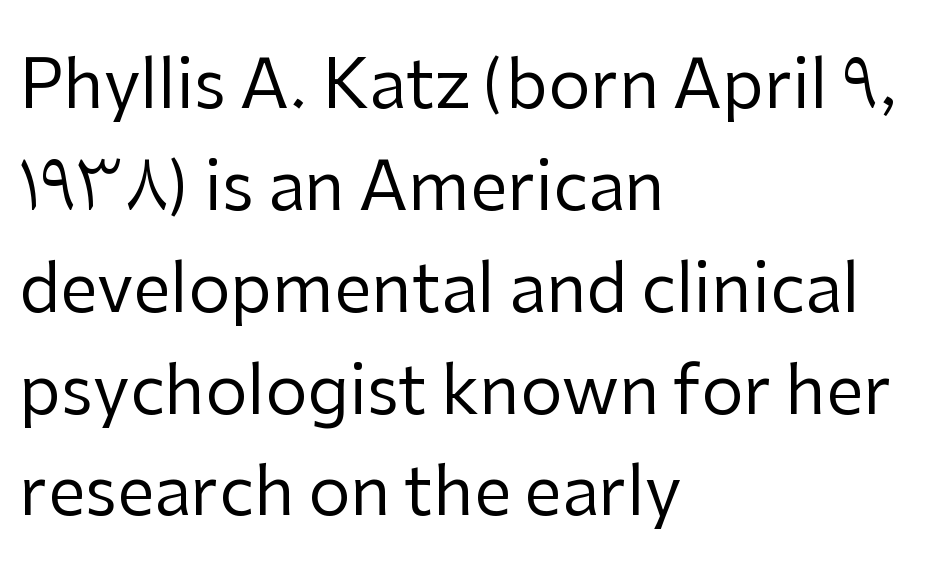
{"serif": "no", "italic": "no", "bold": "no", "weight": "regular", "width": "normal", "stroke_contrast": "low", "x_height": "medium", "monospaced": "no", "underline": "no", "align": "left", "line_spacing": "normal", "line_spacing_ratio": 1.52, "letter_spacing": "normal", "letter_spacing_em": 0.0, "glyph_px": 67}
